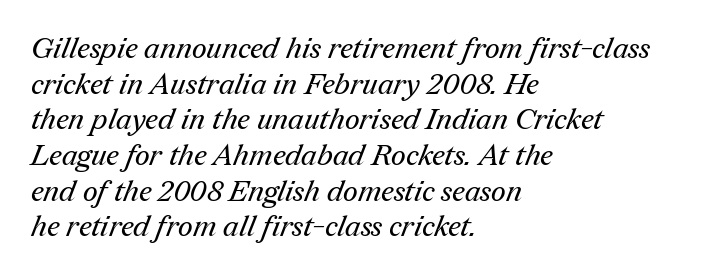
Q: Is the text bold? A: No.
Q: Is the typeface a serif or a sans-serif typeface? A: Serif.
Q: Is the text underlined? A: No.
Q: How is the paragraph aligned? A: Left-aligned.
Q: Is the spacing between letters normal or unusually wide? A: Normal.
Q: Width (condensed, normal, or wide)? A: Normal.
Q: Stroke contrast? A: Medium.
Q: x-height? A: Medium.
Q: Monospaced? A: No.
